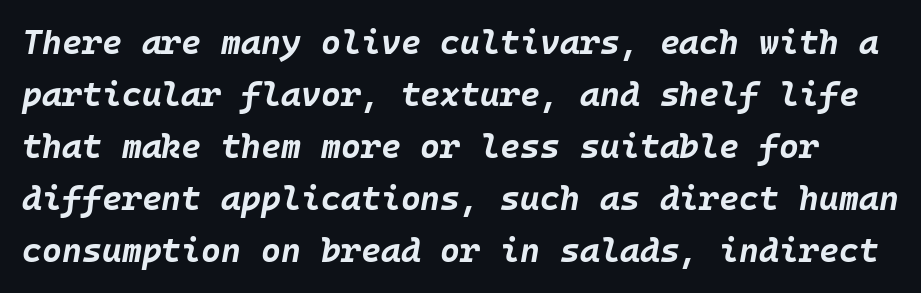
{"italic": "yes", "lean": "right", "slant_degrees": 10, "bold": "yes", "weight": "bold", "width": "normal", "stroke_contrast": "low", "x_height": "large", "underline": "no", "line_spacing": "normal", "line_spacing_ratio": 1.53, "letter_spacing": "normal", "letter_spacing_em": 0.0, "glyph_px": 34}
